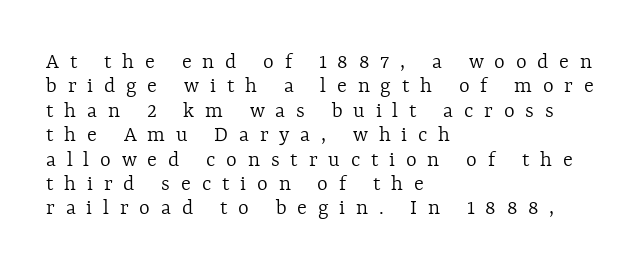
A quiet, ordinary-to-light weight characterises the typeface. Has an underline been added? It has not. Quick note: not italic, upright. Caption: multi-line text, flush left, ragged right. The passage shown stacks its lines with hardly any gap. How are the letters spaced? Widely, with obvious added tracking.
